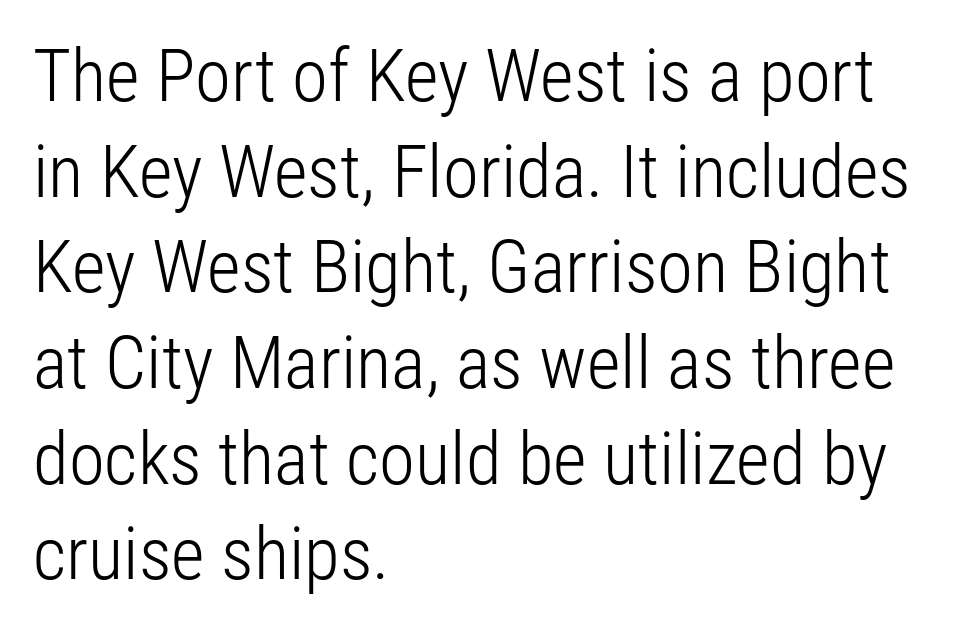
Serif or sans? Sans — the stroke terminals are bare. The typography opts for an upright posture over an oblique one. Baseline-to-baseline distance is the conventional proportion of letter height. Descender tails drop into unmarked territory. Looks like regular typesetting: each glyph gets only the width it needs. All the whitespace from short lines collects on the right.
